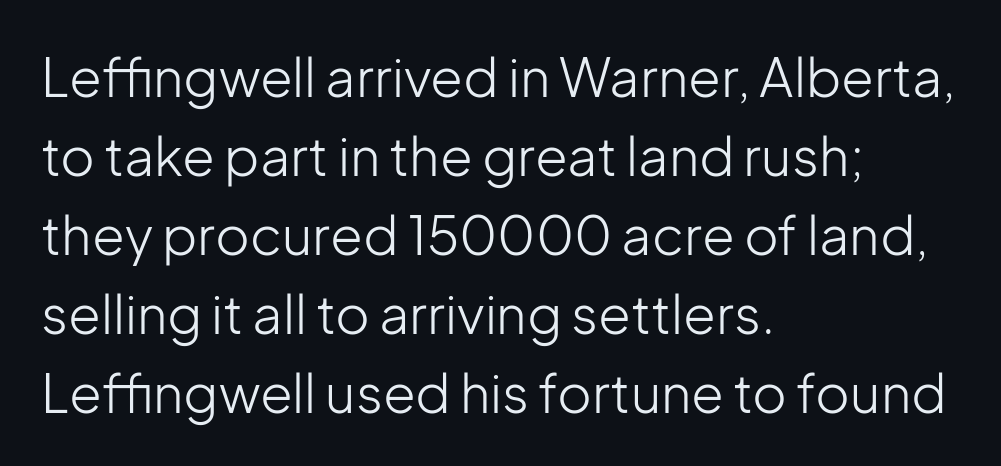
{"serif": "no", "italic": "no", "bold": "no", "weight": "light", "width": "normal", "stroke_contrast": "low", "x_height": "medium", "monospaced": "no", "underline": "no", "align": "left", "line_spacing": "normal", "line_spacing_ratio": 1.49, "letter_spacing": "normal", "letter_spacing_em": 0.0, "glyph_px": 53}
